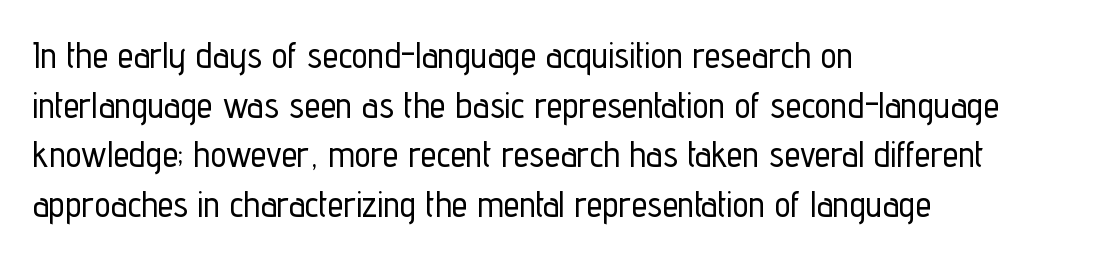
Q: Is the text italic (slanted)? A: No, it is upright.
Q: Is the typeface a serif or a sans-serif typeface? A: Sans-serif.
Q: Is the text underlined? A: No.
Q: How is the paragraph aligned? A: Left-aligned.
Q: Is the spacing between letters normal or unusually wide? A: Normal.
Q: Is the spacing between lines tight, normal or loose? A: Normal.
Q: Width (condensed, normal, or wide)? A: Condensed.
Q: Stroke contrast? A: Low.
Q: x-height? A: Medium.
Q: Monospaced? A: No.
